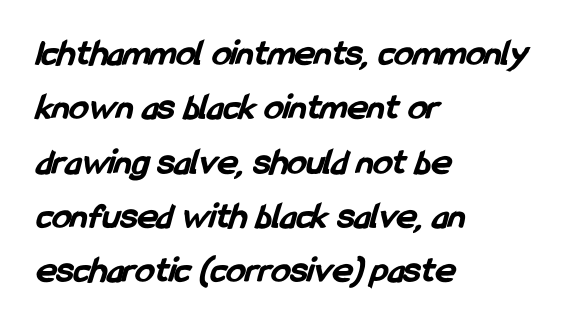
Q: Is the text bold? A: Yes.
Q: Is the typeface a serif or a sans-serif typeface? A: Sans-serif.
Q: Is the text underlined? A: No.
Q: How is the paragraph aligned? A: Left-aligned.
Q: Is the spacing between letters normal or unusually wide? A: Normal.
Q: Is the spacing between lines tight, normal or loose? A: Normal.
Q: Width (condensed, normal, or wide)? A: Condensed.
Q: Stroke contrast? A: Low.
Q: x-height? A: Medium.
Q: Monospaced? A: No.
